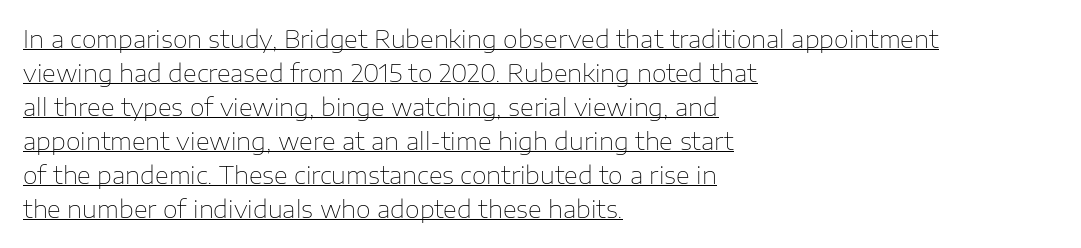
Italic: no, the glyphs are upright roman. The gaps between neighbouring characters are ordinary and unremarkable. Weight: in the light-to-regular range. Leading matches the norm, producing a regular column. Caption: multi-line text, flush left, ragged right. Glance below the letters and you will spot a drawn line.
